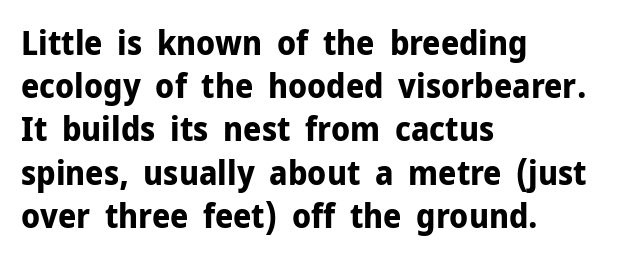
Q: Is the text bold? A: Yes.
Q: Is the text italic (slanted)? A: No, it is upright.
Q: Is the typeface a serif or a sans-serif typeface? A: Sans-serif.
Q: Is the text underlined? A: No.
Q: How is the paragraph aligned? A: Left-aligned.
Q: Is the spacing between letters normal or unusually wide? A: Normal.
Q: Is the spacing between lines tight, normal or loose? A: Normal.
Q: Width (condensed, normal, or wide)? A: Normal.
Q: Stroke contrast? A: Low.
Q: x-height? A: Medium.
Q: Monospaced? A: No.
